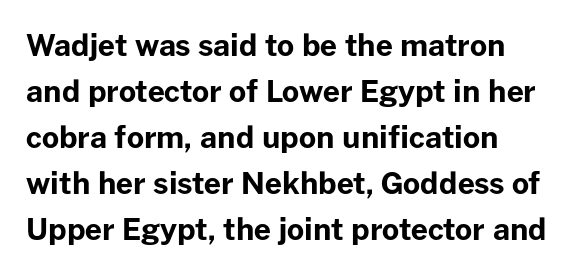
The image shows 30 px bold sans-serif type, upright; set normal line spacing (1.53x), normal letter spacing, not underlined; low stroke contrast and a medium x-height.
